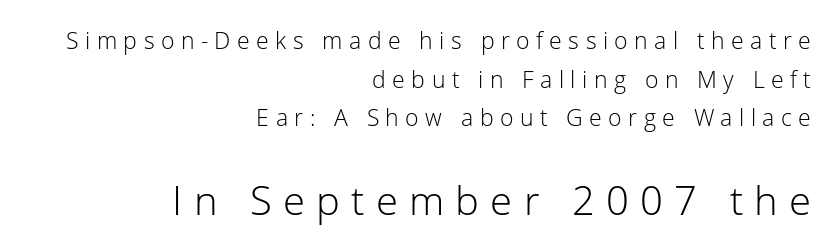
The image shows 40 px light sans-serif type, upright; set right-aligned, normal line spacing (1.68x), unusually wide letter spacing (+0.28 em), not underlined; the second (bottom) block is 1.74x larger; low stroke contrast and a medium x-height.
